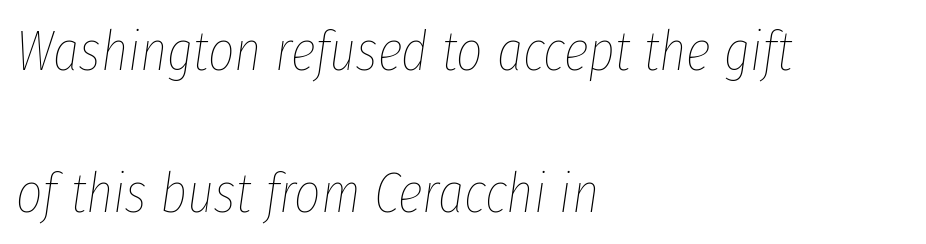
The compositor pushed each line to the left boundary. The block of text is sparse from top to bottom, with ample space between rows. Has an underline been added? It has not. The typeface has the unassuming heft of standard copy or less.
